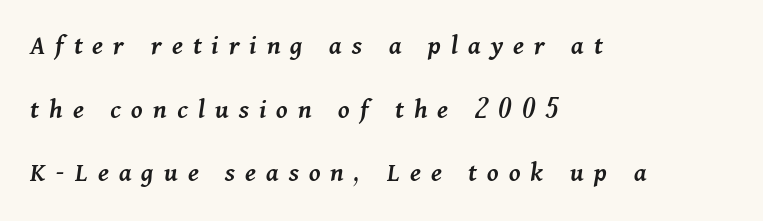
{"italic": "yes", "lean": "right", "slant_degrees": 11, "bold": "semi", "weight": "semibold", "width": "normal", "stroke_contrast": "medium", "x_height": "medium", "monospaced": "no", "underline": "no", "align": "left", "line_spacing": "loose", "line_spacing_ratio": 2.27, "letter_spacing": "wide", "letter_spacing_em": 0.36, "glyph_px": 28}
